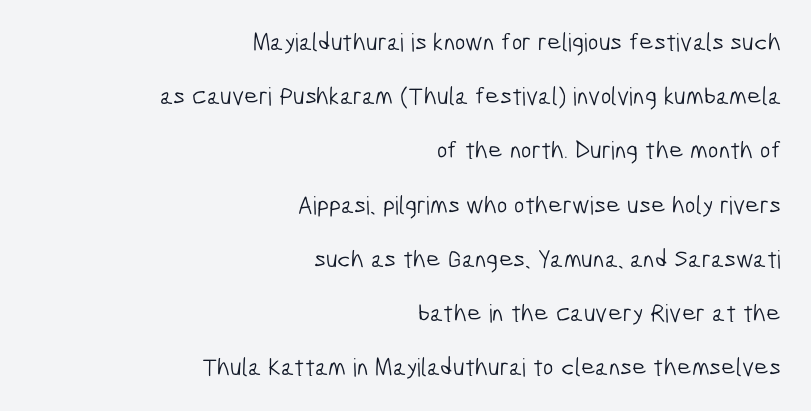
Q: Is the text bold? A: No.
Q: Is the text underlined? A: No.
Q: How is the paragraph aligned? A: Right-aligned.
Q: Is the spacing between letters normal or unusually wide? A: Normal.
Q: Is the spacing between lines tight, normal or loose? A: Loose.
